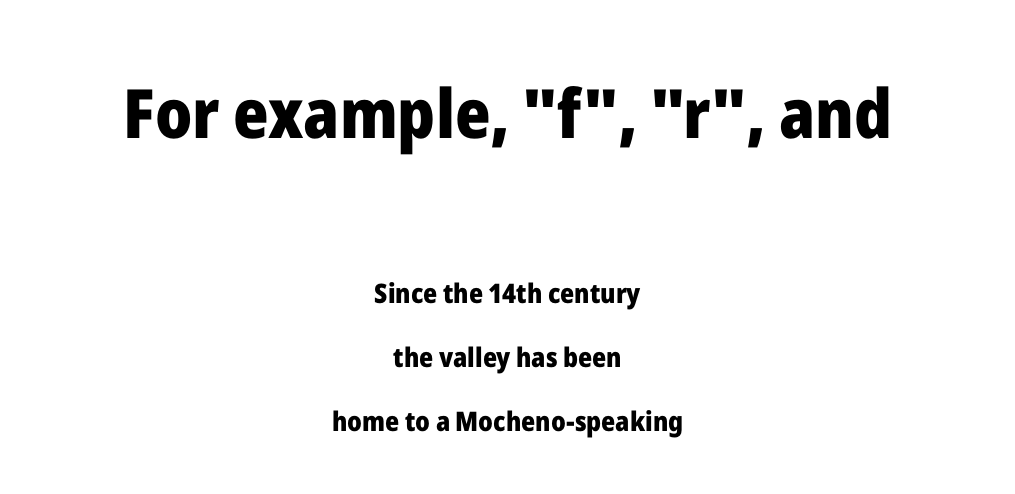
{"serif": "no", "italic": "no", "bold": "yes", "weight": "heavy", "width": "normal", "stroke_contrast": "low", "x_height": "medium", "monospaced": "no", "underline": "no", "align": "center", "line_spacing": "loose", "line_spacing_ratio": 2.37, "letter_spacing": "normal", "letter_spacing_em": 0.0, "larger_block": "first", "size_ratio": 2.52, "glyph_px": 68}
